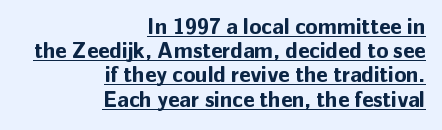
Every word sits above its own underline. Each word holds together tightly as a unit, with standard inter-letter gaps. Is there much room between lines? No — they nearly touch. The paragraph shown leans on its right margin. A typesetter would mark this as roman, not italic. The characters look thick and weighty, a clear bold.
